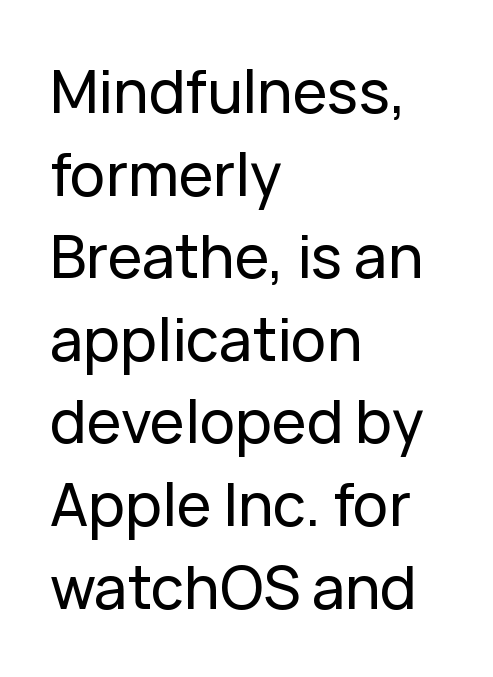
{"serif": "no", "italic": "no", "width": "normal", "stroke_contrast": "low", "x_height": "medium", "monospaced": "no", "underline": "no", "align": "left", "line_spacing": "normal", "line_spacing_ratio": 1.4, "letter_spacing": "normal", "letter_spacing_em": 0.0, "glyph_px": 59}
